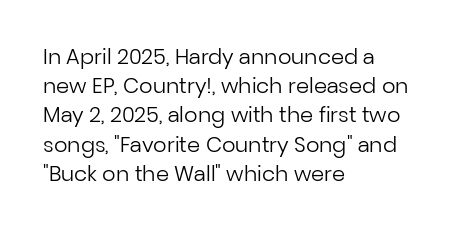
The image shows 21 px text type, upright; set left-aligned, normal line spacing (1.39x), normal letter spacing, not underlined.
